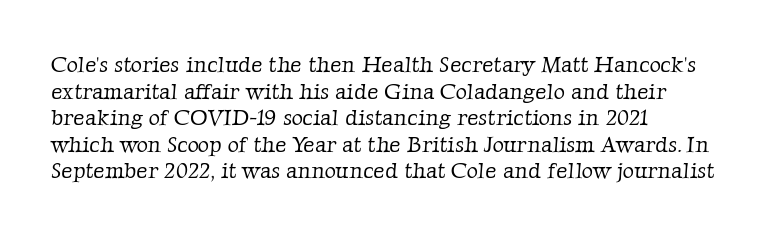
The image shows 22 px text type; set left-aligned, line spacing 1.21x, normal letter spacing, not underlined.
